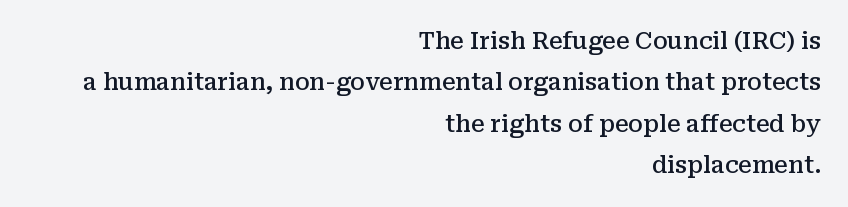
The glyphs have the mass of a demibold cut, below bold. The glyphs are unaccompanied by any horizontal stroke below them. The rag falls on the left side of this text block. Caption: standard tracking, unaltered. When letters stand straight like this, we call the style roman or upright.
